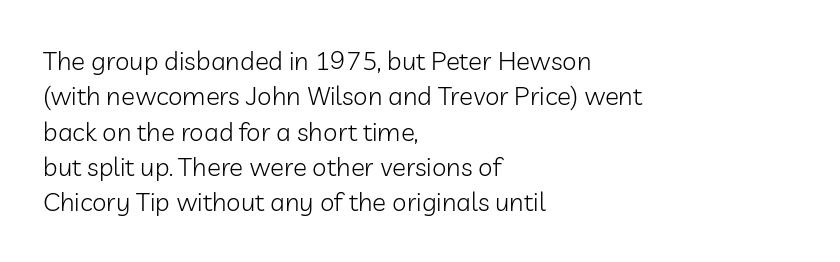
The image shows 26 px text type, upright; set left-aligned, normal line spacing (1.36x), normal letter spacing, not underlined.
